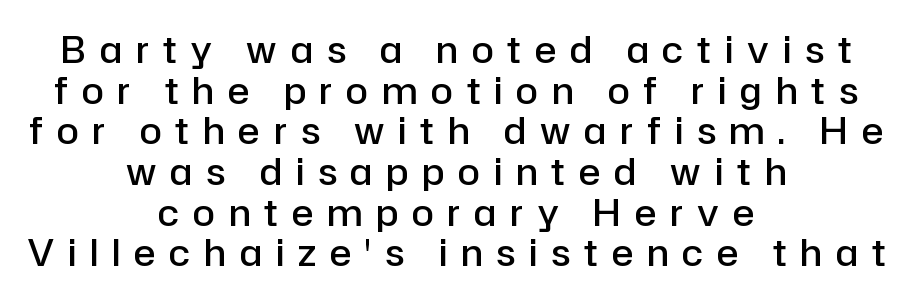
{"serif": "no", "italic": "no", "bold": "semi", "weight": "semibold", "width": "normal", "stroke_contrast": "low", "x_height": "medium", "monospaced": "no", "underline": "no", "align": "center", "line_spacing": "tight", "line_spacing_ratio": 1.13, "letter_spacing": "wide", "letter_spacing_em": 0.39, "glyph_px": 36}
